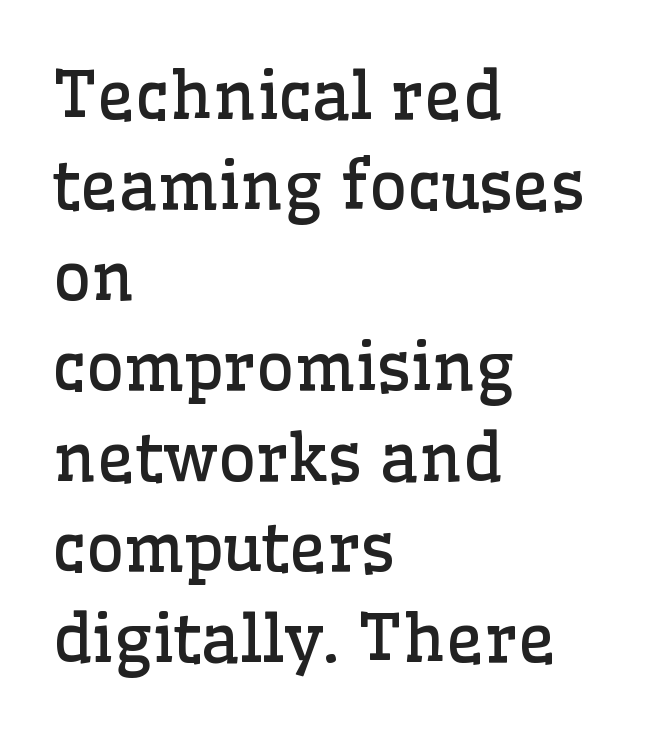
Q: Is the text bold? A: No.
Q: Is the text italic (slanted)? A: No, it is upright.
Q: Is the typeface a serif or a sans-serif typeface? A: Serif.
Q: Is the text underlined? A: No.
Q: How is the paragraph aligned? A: Left-aligned.
Q: Is the spacing between letters normal or unusually wide? A: Normal.
Q: Is the spacing between lines tight, normal or loose? A: Normal.
Q: Width (condensed, normal, or wide)? A: Normal.
Q: Stroke contrast? A: Low.
Q: x-height? A: Medium.
Q: Monospaced? A: No.
